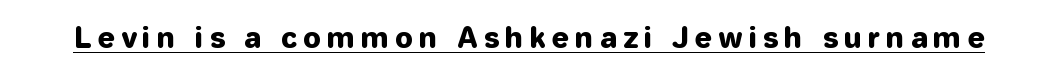
Q: Is the text italic (slanted)? A: No, it is upright.
Q: Is the typeface a serif or a sans-serif typeface? A: Sans-serif.
Q: Is the text underlined? A: Yes.
Q: Is the spacing between letters normal or unusually wide? A: Unusually wide.
Q: Width (condensed, normal, or wide)? A: Normal.
Q: Stroke contrast? A: Low.
Q: x-height? A: Medium.
Q: Monospaced? A: No.
